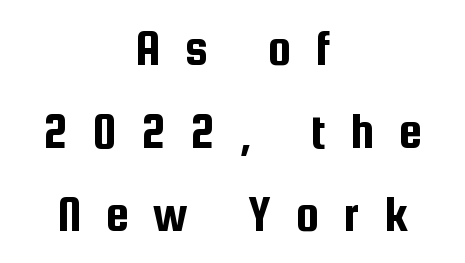
The image shows 52 px condensed sans-serif type, upright; set centered, normal line spacing (1.6x), unusually wide letter spacing (+0.48 em), not underlined; low stroke contrast and a medium x-height.
